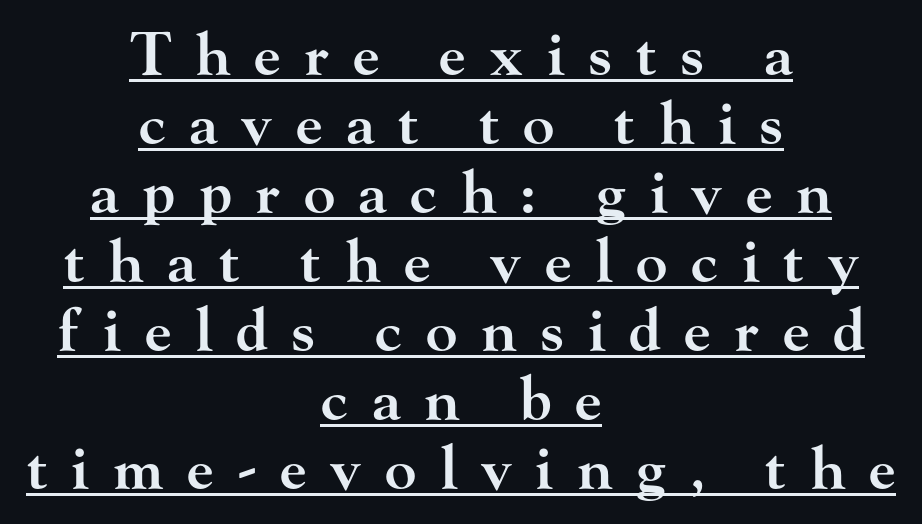
Q: Is the text bold? A: Semi-bold.
Q: Is the text italic (slanted)? A: No, it is upright.
Q: Is the typeface a serif or a sans-serif typeface? A: Serif.
Q: Is the text underlined? A: Yes.
Q: How is the paragraph aligned? A: Centered.
Q: Is the spacing between letters normal or unusually wide? A: Unusually wide.
Q: Width (condensed, normal, or wide)? A: Wide.
Q: Stroke contrast? A: High.
Q: x-height? A: Small.
Q: Monospaced? A: No.
